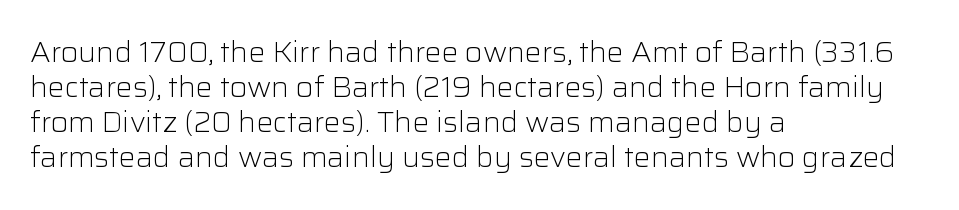
Q: Is the text bold? A: No.
Q: Is the text italic (slanted)? A: No, it is upright.
Q: Is the typeface a serif or a sans-serif typeface? A: Sans-serif.
Q: Is the text underlined? A: No.
Q: How is the paragraph aligned? A: Left-aligned.
Q: Is the spacing between letters normal or unusually wide? A: Normal.
Q: Is the spacing between lines tight, normal or loose? A: Normal.
Q: Width (condensed, normal, or wide)? A: Normal.
Q: Stroke contrast? A: Low.
Q: x-height? A: Medium.
Q: Monospaced? A: No.
